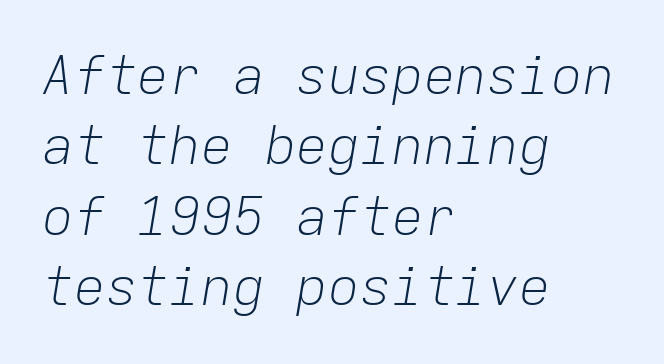
The image shows 53 px light type, italic (leaning right), monospaced; set left-aligned, normal line spacing (1.33x), normal letter spacing, not underlined; low stroke contrast and a medium x-height.
